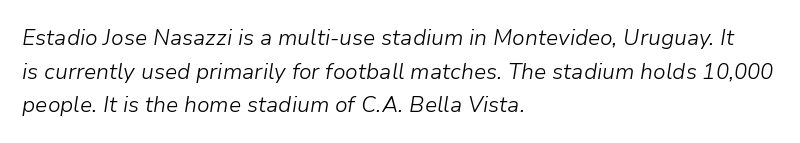
Q: Is the text bold? A: No.
Q: Is the text italic (slanted)? A: Yes, it leans right by about 9 degrees.
Q: Is the text underlined? A: No.
Q: How is the paragraph aligned? A: Left-aligned.
Q: Is the spacing between letters normal or unusually wide? A: Normal.
Q: Is the spacing between lines tight, normal or loose? A: Normal.
